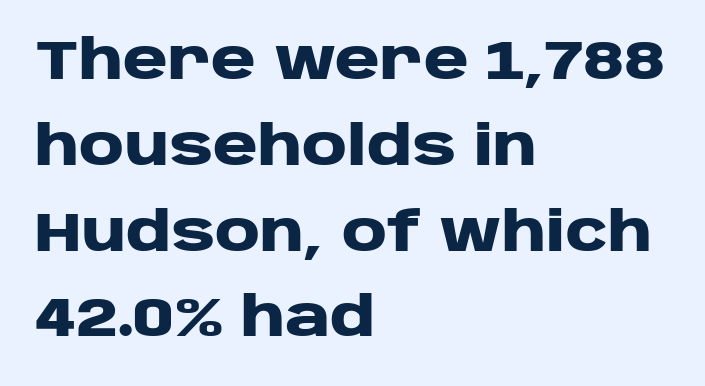
Looks like regular typesetting: each glyph gets only the width it needs. Unmarked baselines from the first word to the last. In terms of leading, this rendering sits right in the middle. I'd describe the lettering as bold — thick and assertive. The rendering anchors every line to the left-hand side. This sample uses plain, unmodified letter spacing.
